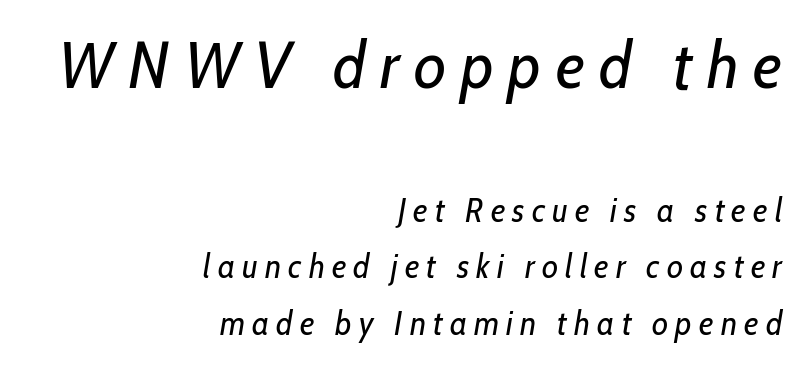
The image shows 66 px regular-weight, condensed type, italic (leaning right); set right-aligned, line spacing 1.71x, unusually wide letter spacing (+0.22 em), not underlined; the first (top) block is 2.0x larger; low stroke contrast and a medium x-height.
